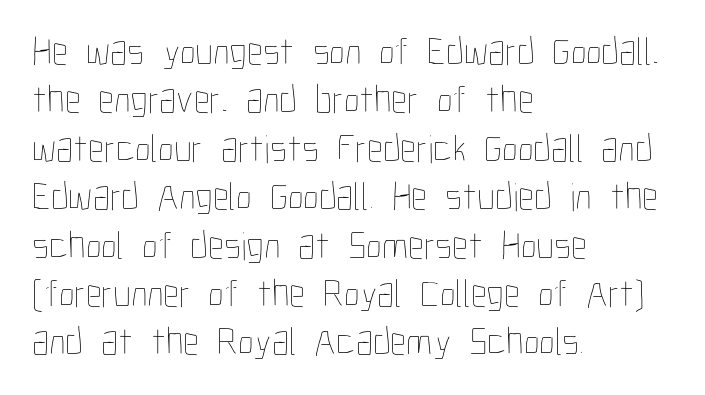
The image shows 40 px thin, condensed type, upright; set left-aligned, line spacing 1.21x, normal letter spacing, not underlined; low stroke contrast and a medium x-height.
